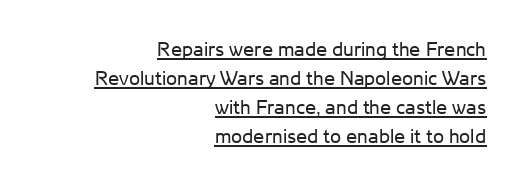
Q: Is the text bold? A: No.
Q: Is the text italic (slanted)? A: No, it is upright.
Q: Is the text underlined? A: Yes.
Q: How is the paragraph aligned? A: Right-aligned.
Q: Is the spacing between letters normal or unusually wide? A: Normal.
Q: Is the spacing between lines tight, normal or loose? A: Normal.
